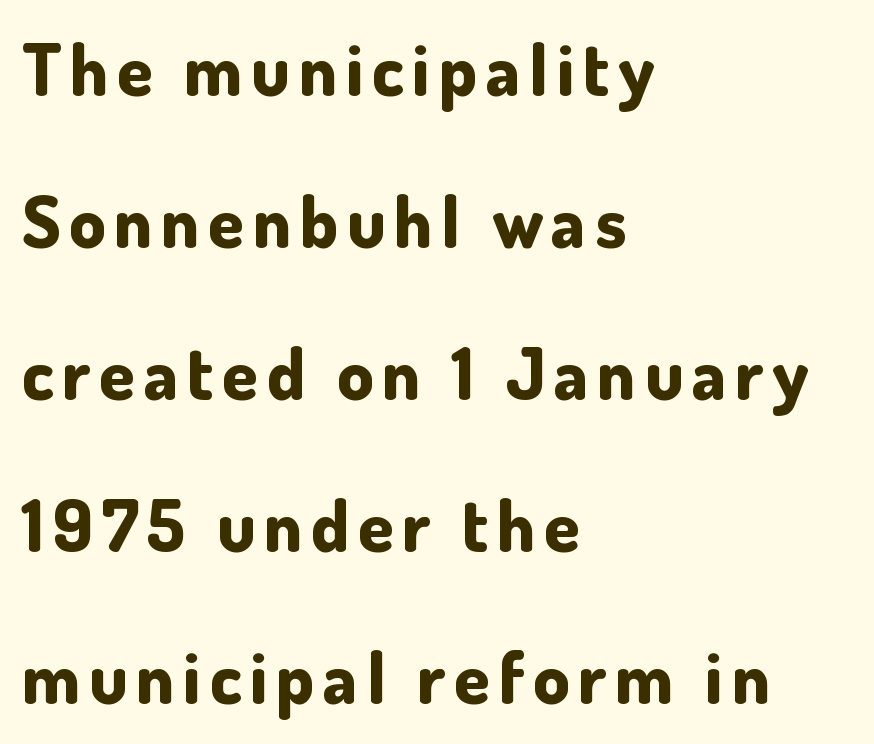
{"serif": "no", "italic": "no", "bold": "yes", "weight": "bold", "width": "normal", "stroke_contrast": "low", "x_height": "small", "monospaced": "no", "underline": "no", "align": "left", "line_spacing": "loose", "line_spacing_ratio": 2.11, "glyph_px": 72}
